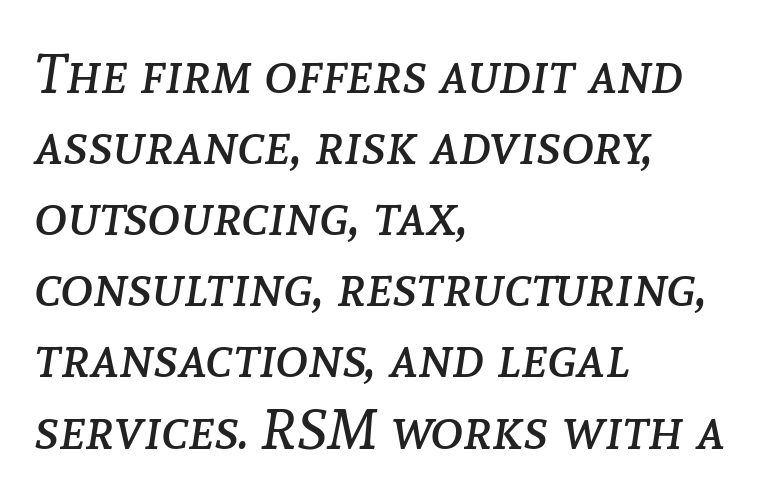
{"italic": "yes", "lean": "right", "slant_degrees": 8, "bold": "no", "weight": "regular", "width": "normal", "stroke_contrast": "low", "x_height": "medium", "monospaced": "no", "underline": "no", "align": "left", "line_spacing": "normal", "line_spacing_ratio": 1.27, "letter_spacing": "normal", "letter_spacing_em": 0.0, "glyph_px": 56}
